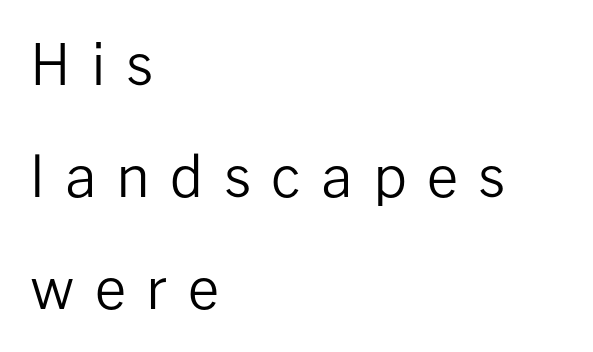
The image shows 56 px regular-weight sans-serif type, upright; set left-aligned, loose line spacing (2.0x), unusually wide letter spacing (+0.36 em), not underlined; low stroke contrast and a medium x-height.
